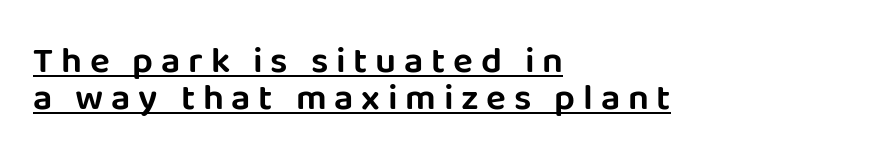
Q: Is the text italic (slanted)? A: No, it is upright.
Q: Is the typeface a serif or a sans-serif typeface? A: Sans-serif.
Q: Is the text underlined? A: Yes.
Q: How is the paragraph aligned? A: Left-aligned.
Q: Is the spacing between letters normal or unusually wide? A: Unusually wide.
Q: Is the spacing between lines tight, normal or loose? A: Tight.
Q: Width (condensed, normal, or wide)? A: Normal.
Q: Stroke contrast? A: Low.
Q: x-height? A: Large.
Q: Monospaced? A: No.
